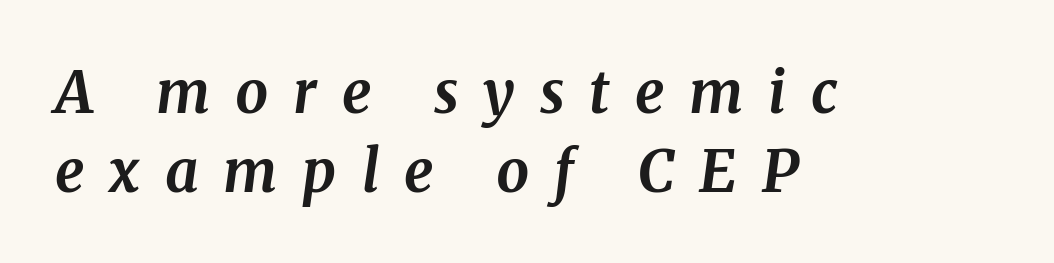
Interline gaps are of average width in this sample. A typesetter would call this proportional, since set widths differ per character. Each word looks stretched out because of the extra space between its letters. Horizontal alignment here is leftward, the default for most running prose. The strokes are fattened all the way to bold.
